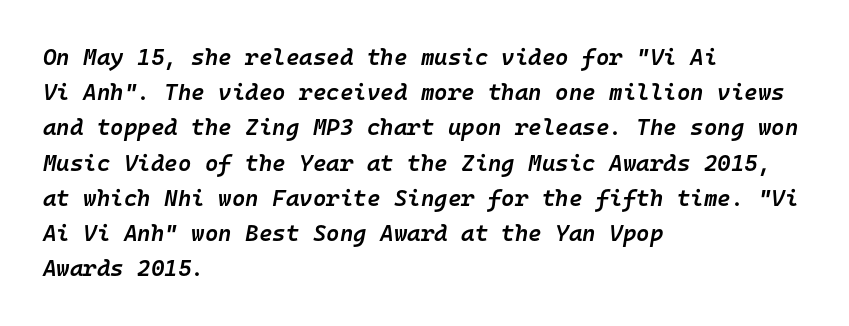
The image shows 23 px text type, italic (leaning right); set left-aligned, normal line spacing (1.53x), normal letter spacing, not underlined.
